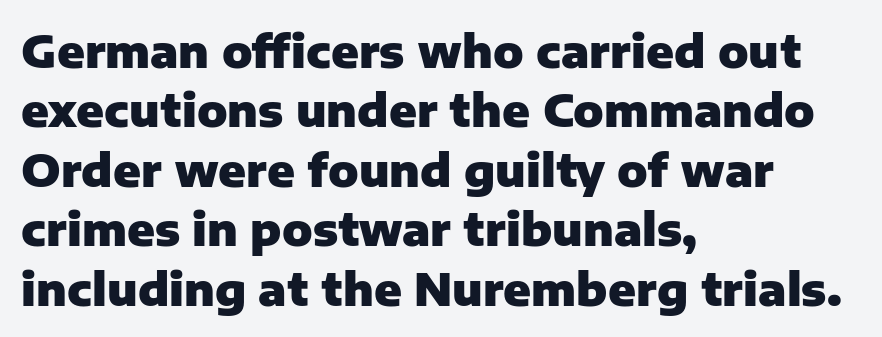
A bare baseline throughout the passage. Caption: multi-line text, flush left, ragged right. Is this a fixed-width face? No — the glyphs have proportional, varying widths. The passage shown is emphatically bold. Every stem runs plumb, perpendicular to the baseline. The passage shown is typeset with a sans-serif family.
